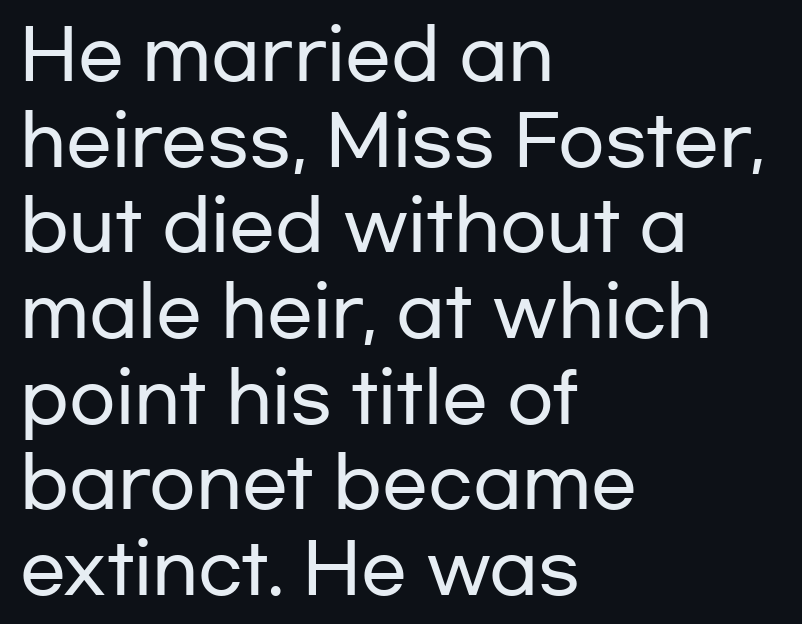
Q: Is the text italic (slanted)? A: No, it is upright.
Q: Is the typeface a serif or a sans-serif typeface? A: Sans-serif.
Q: Is the text underlined? A: No.
Q: How is the paragraph aligned? A: Left-aligned.
Q: Is the spacing between letters normal or unusually wide? A: Normal.
Q: Is the spacing between lines tight, normal or loose? A: Normal.
Q: Width (condensed, normal, or wide)? A: Wide.
Q: Stroke contrast? A: Low.
Q: x-height? A: Medium.
Q: Monospaced? A: No.
